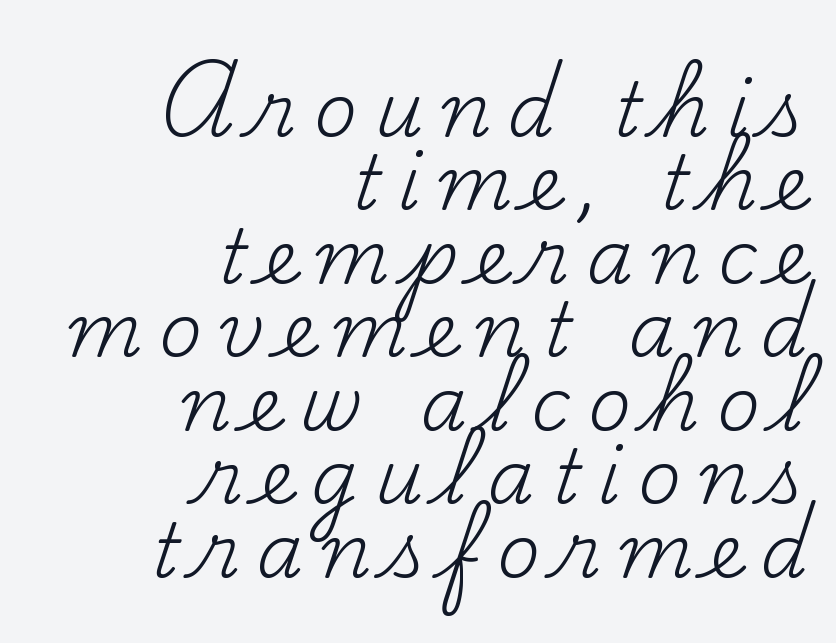
Q: Is the text bold? A: No.
Q: Is the text italic (slanted)? A: Yes.
Q: Is the typeface a serif or a sans-serif typeface? A: Serif.
Q: Is the text underlined? A: No.
Q: How is the paragraph aligned? A: Right-aligned.
Q: Is the spacing between letters normal or unusually wide? A: Unusually wide.
Q: Is the spacing between lines tight, normal or loose? A: Tight.
Q: Width (condensed, normal, or wide)? A: Normal.
Q: Stroke contrast? A: Medium.
Q: x-height? A: Small.
Q: Monospaced? A: No.
